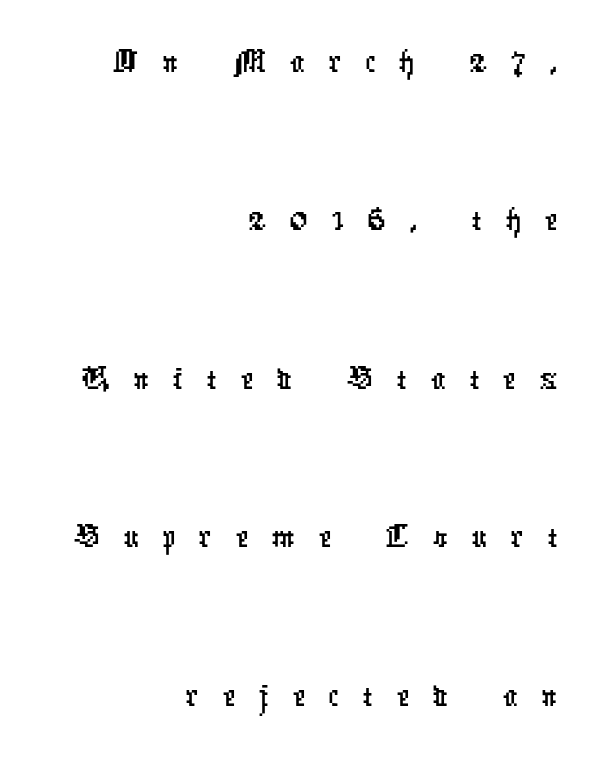
The face used here is proportionally spaced, like ordinary book or web type. Honestly, the rows look like they've been pulled way apart. The passage shown has open, widely tracked lettering throughout. Descenders hang freely into open space. The typeface chosen for these lines omits serifs. Teacher's note: observe the even right margin — that is flush-right alignment.
